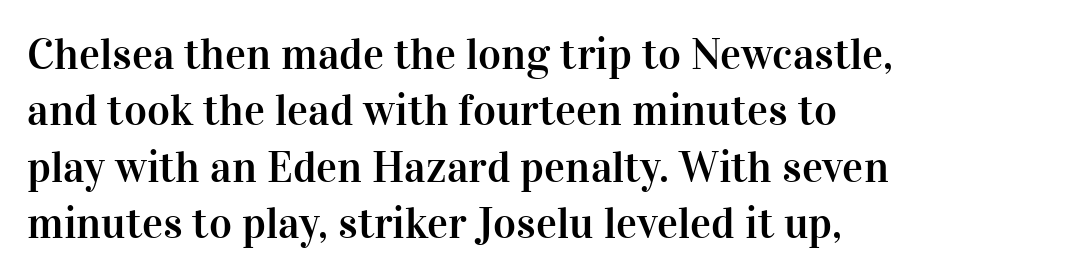
One-word summary of the alignment: left. Descenders are the only things crossing below the line. Reading down the column, the eye jumps a familiar distance to each next line. Glyph-to-glyph distance matches everyday printed text.
